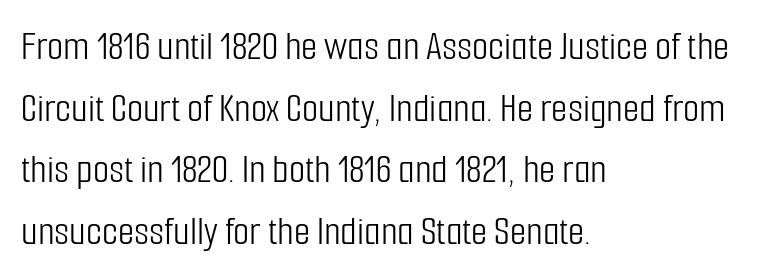
{"serif": "no", "italic": "no", "bold": "no", "weight": "light", "width": "condensed", "stroke_contrast": "low", "x_height": "medium", "monospaced": "no", "underline": "no", "align": "left", "line_spacing": "normal", "line_spacing_ratio": 1.47, "letter_spacing": "normal", "letter_spacing_em": 0.0, "glyph_px": 42}
